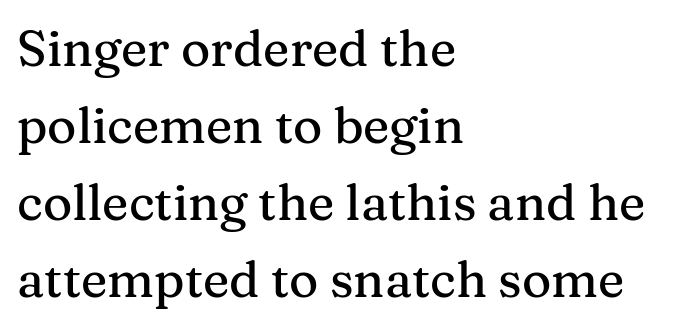
{"serif": "yes", "italic": "no", "width": "normal", "stroke_contrast": "medium", "x_height": "medium", "monospaced": "no", "underline": "no", "align": "left", "line_spacing": "normal", "line_spacing_ratio": 1.54, "letter_spacing": "normal", "letter_spacing_em": 0.0, "glyph_px": 50}
